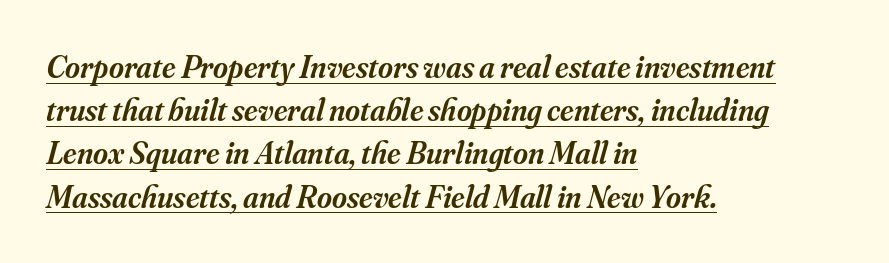
Emphasis-style slanted type is in use. The text block is weighted toward the left margin, trailing off unevenly rightward. The rendering uses a moderate line-height, typical for paragraphs. Spacing between characters is what you'd get straight out of the box.
